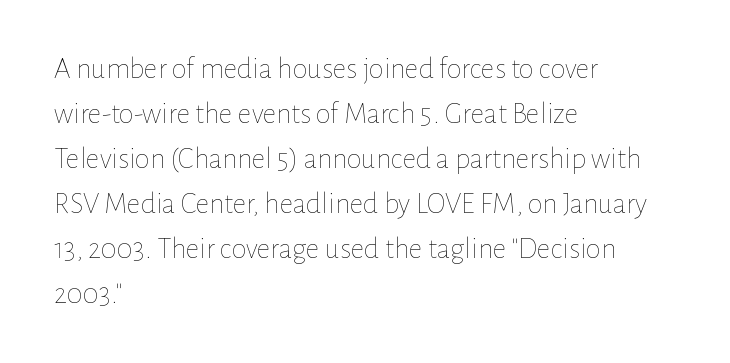
It's the straight-up-and-down kind of type. Each new line begins a customary step beneath the previous one. These lines are rendered in a variable-pitch font. The font sits on the lighter half of the weight spectrum, regular included. Only glyphs here, with clear space below each row. Short note: letters normally spaced.
